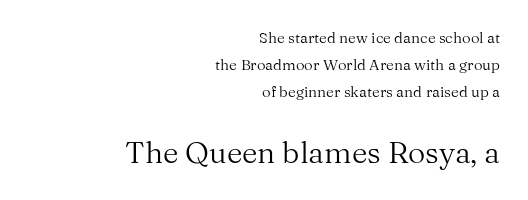
Q: Is the text bold? A: No.
Q: Is the text italic (slanted)? A: No, it is upright.
Q: Is the typeface a serif or a sans-serif typeface? A: Serif.
Q: Is the text underlined? A: No.
Q: How is the paragraph aligned? A: Right-aligned.
Q: Is the spacing between letters normal or unusually wide? A: Normal.
Q: Which block of text is set in a larger size, the first (top) or the second (bottom)? A: The second (bottom) one.
Q: Width (condensed, normal, or wide)? A: Normal.
Q: Stroke contrast? A: Medium.
Q: x-height? A: Medium.
Q: Monospaced? A: No.
